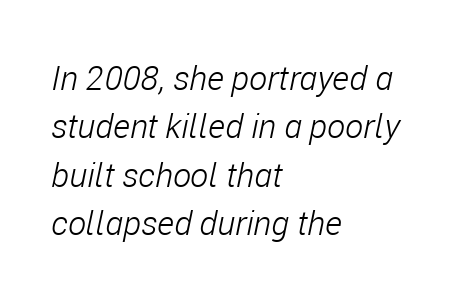
Character widths vary here, with narrow letters taking less room than wide ones. The rendering uses a moderate line-height, typical for paragraphs. The passage shown leans; its letterforms are oblique. Bare-footed words on every line.
